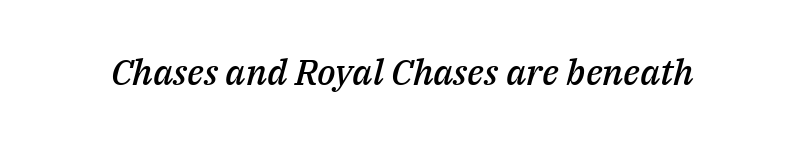
Standard letterfit; no display-style spreading of the glyphs. Varying glyph widths throughout — classic text-font behaviour. The space directly below the letters is spotless. Compared with an ordinary text face, these strokes are moderately heavier — a semibold.
